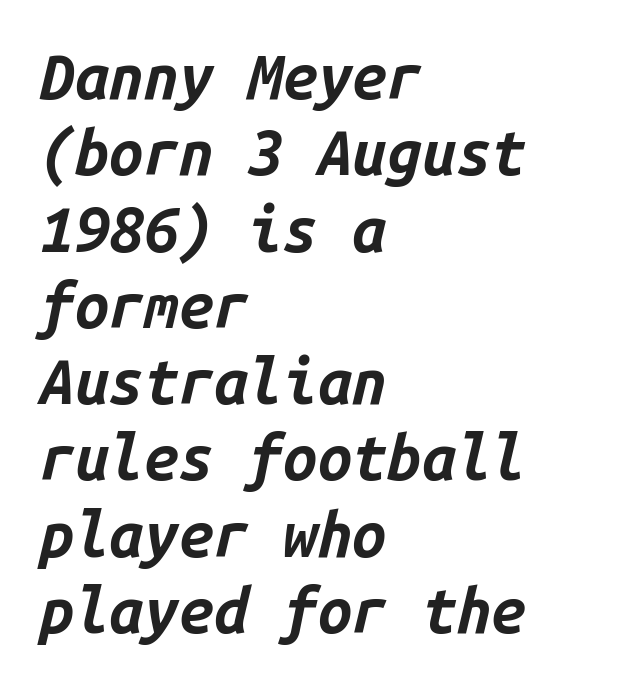
{"italic": "yes", "lean": "right", "slant_degrees": 14, "bold": "yes", "weight": "bold", "width": "normal", "stroke_contrast": "low", "x_height": "medium", "monospaced": "yes", "underline": "no", "align": "left", "line_spacing_ratio": 1.23, "letter_spacing": "normal", "letter_spacing_em": 0.0, "glyph_px": 62}
